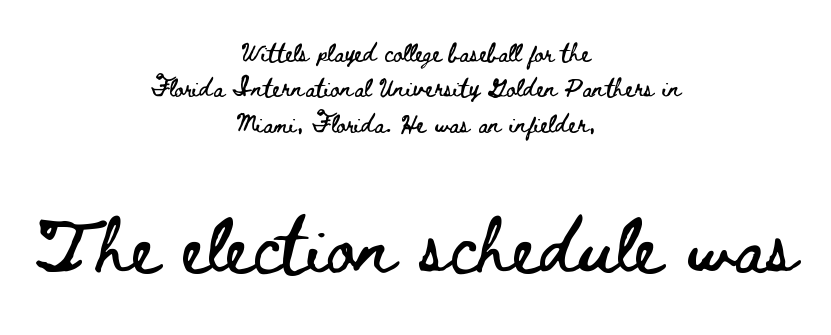
Q: Is the text underlined? A: No.
Q: How is the paragraph aligned? A: Centered.
Q: Is the spacing between letters normal or unusually wide? A: Normal.
Q: Is the spacing between lines tight, normal or loose? A: Loose.
Q: Which block of text is set in a larger size, the first (top) or the second (bottom)? A: The second (bottom) one.
Q: Width (condensed, normal, or wide)? A: Wide.
Q: Stroke contrast? A: Low.
Q: x-height? A: Small.
Q: Monospaced? A: No.
